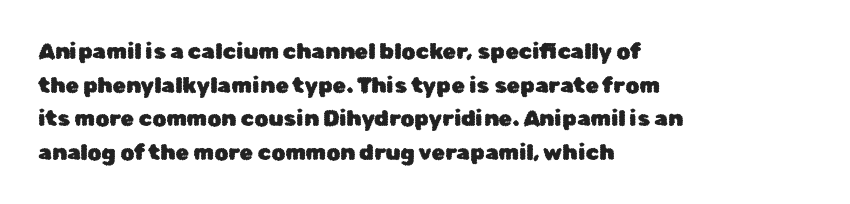
Q: Is the text italic (slanted)? A: No, it is upright.
Q: Is the text underlined? A: No.
Q: How is the paragraph aligned? A: Left-aligned.
Q: Is the spacing between letters normal or unusually wide? A: Normal.
Q: Is the spacing between lines tight, normal or loose? A: Normal.
